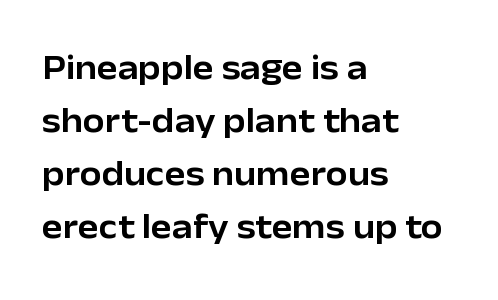
The gap between lines stays unmarked. Is there much room between lines? A standard amount, neither cramped nor airy. Inter-character spacing is left at the font's built-in metrics. The rendering anchors every line to the left-hand side. This is roman type, the default non-slanted kind.
